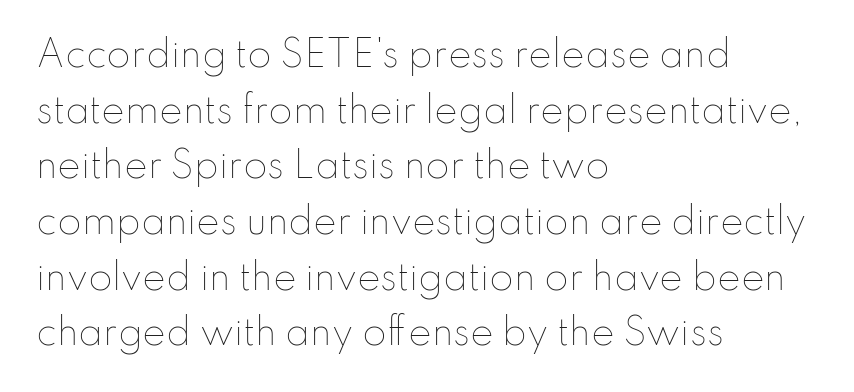
The image shows 35 px thin type, upright; set left-aligned, normal line spacing (1.59x), normal letter spacing, not underlined; low stroke contrast and a small x-height.
